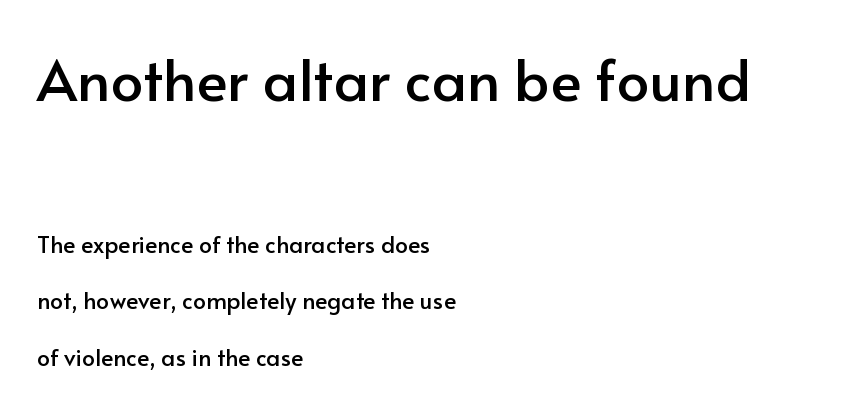
Q: Is the text italic (slanted)? A: No, it is upright.
Q: Is the typeface a serif or a sans-serif typeface? A: Sans-serif.
Q: Is the text underlined? A: No.
Q: How is the paragraph aligned? A: Left-aligned.
Q: Is the spacing between letters normal or unusually wide? A: Normal.
Q: Is the spacing between lines tight, normal or loose? A: Loose.
Q: Which block of text is set in a larger size, the first (top) or the second (bottom)? A: The first (top) one.
Q: Width (condensed, normal, or wide)? A: Normal.
Q: Stroke contrast? A: Low.
Q: x-height? A: Small.
Q: Monospaced? A: No.
